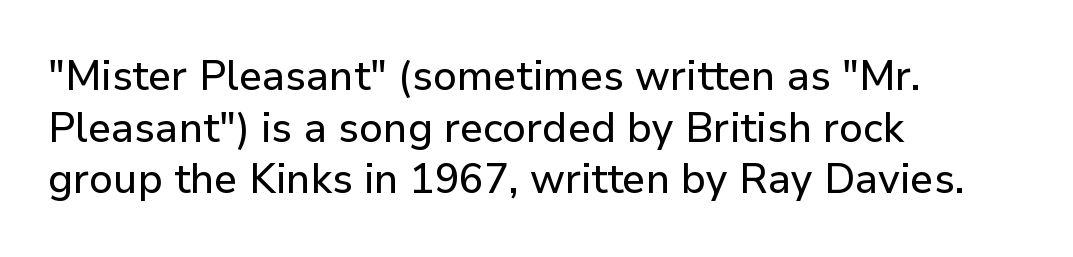
The image shows 41 px sans-serif type, upright; set left-aligned, normal line spacing (1.26x), normal letter spacing, not underlined; low stroke contrast and a medium x-height.
